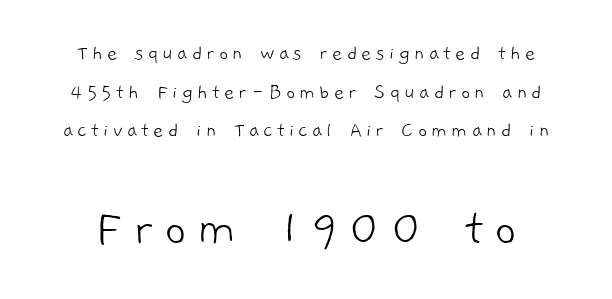
Q: Is the text bold? A: No.
Q: Is the typeface a serif or a sans-serif typeface? A: Sans-serif.
Q: Is the text underlined? A: No.
Q: Which block of text is set in a larger size, the first (top) or the second (bottom)? A: The second (bottom) one.
Q: Width (condensed, normal, or wide)? A: Normal.
Q: Stroke contrast? A: Low.
Q: x-height? A: Medium.
Q: Monospaced? A: No.
